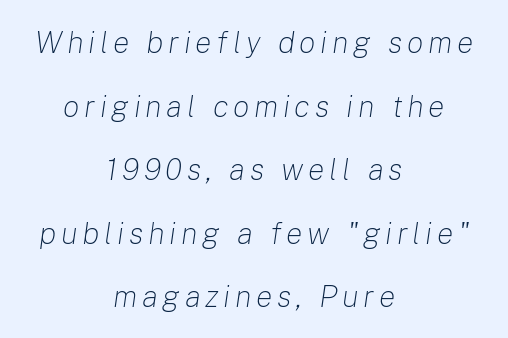
No word sits above an underline. The block of text is sparse from top to bottom, with ample space between rows. Here the designer chose a conventional face with non-uniform glyph widths. The lines are quadded center.
